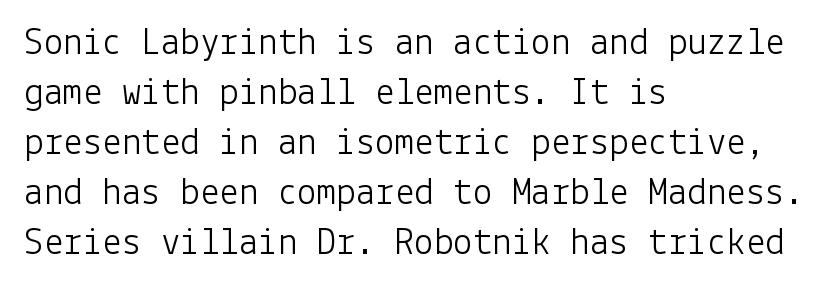
These lines are set flush left with a ragged right edge. Plain, unruled lines of type. There is no visible air inserted between adjacent glyphs. When letters stand straight like this, we call the style roman or upright. A typesetter would call this leading conventional body-copy spacing.
